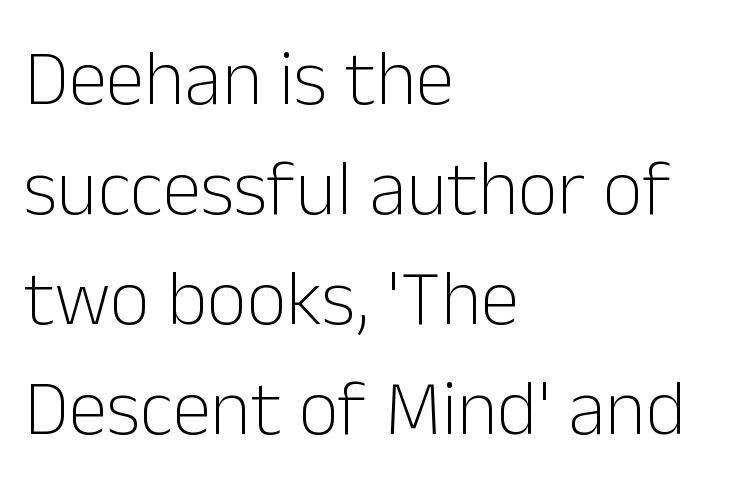
{"serif": "no", "italic": "no", "bold": "no", "weight": "light", "width": "normal", "stroke_contrast": "low", "x_height": "medium", "monospaced": "no", "underline": "no", "align": "left", "line_spacing": "normal", "line_spacing_ratio": 1.41, "letter_spacing": "normal", "letter_spacing_em": 0.0, "glyph_px": 78}
